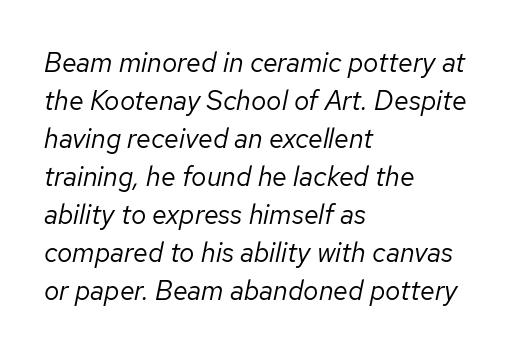
Q: Is the text bold? A: No.
Q: Is the text italic (slanted)? A: Yes, it leans right by about 12 degrees.
Q: Is the text underlined? A: No.
Q: How is the paragraph aligned? A: Left-aligned.
Q: Is the spacing between letters normal or unusually wide? A: Normal.
Q: Is the spacing between lines tight, normal or loose? A: Normal.
